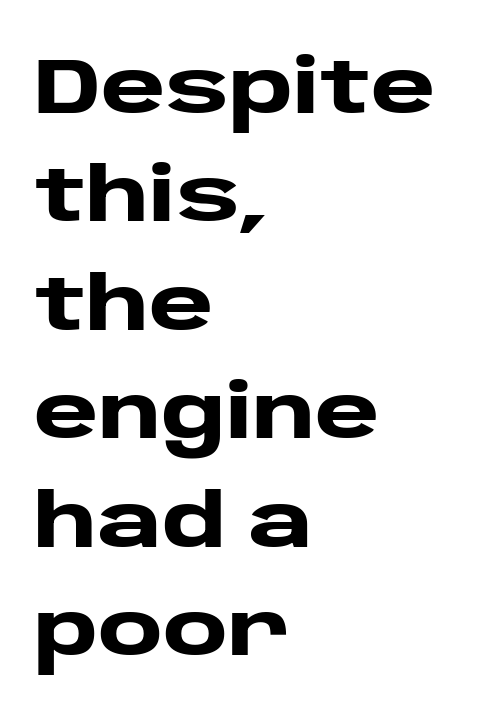
{"serif": "no", "italic": "no", "bold": "yes", "weight": "heavy", "width": "wide", "stroke_contrast": "low", "x_height": "large", "monospaced": "no", "underline": "no", "align": "left", "line_spacing": "normal", "line_spacing_ratio": 1.39, "letter_spacing": "normal", "letter_spacing_em": 0.0, "glyph_px": 78}
